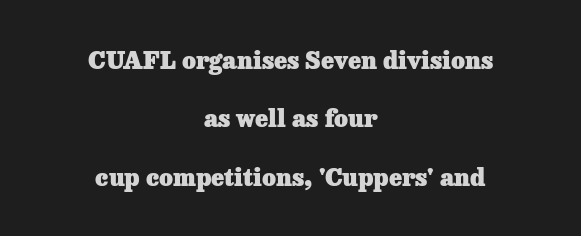
{"italic": "no", "bold": "yes", "underline": "no", "align": "center", "line_spacing": "loose", "line_spacing_ratio": 2.43, "letter_spacing": "normal", "letter_spacing_em": 0.0, "glyph_px": 24}
